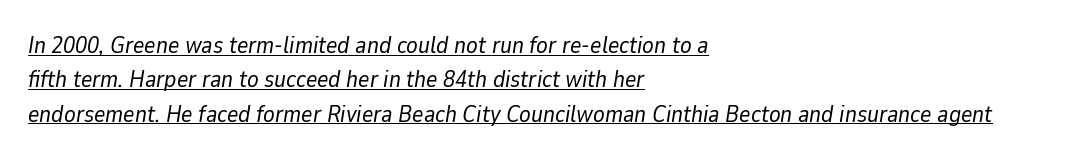
No heavy texture on the line: the type isn't bold. It's the slanting kind of type. The type is set solid horizontally, with unmodified tracking. The paragraph shown leans on its left margin. The rows are spaced the way most documents space them. The sample's only ornament is a line tracing under the words.
